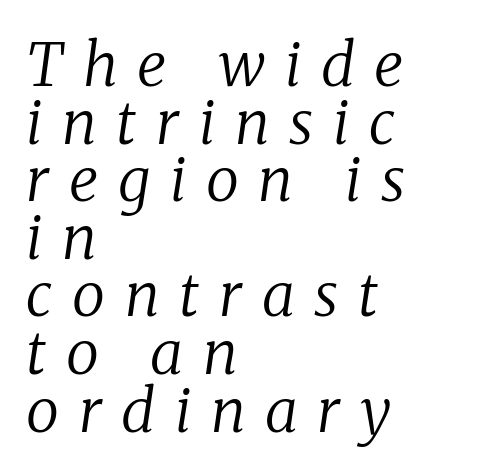
Q: Is the text bold? A: No.
Q: Is the text italic (slanted)? A: Yes, it leans right by about 8 degrees.
Q: Is the typeface a serif or a sans-serif typeface? A: Serif.
Q: Is the text underlined? A: No.
Q: How is the paragraph aligned? A: Left-aligned.
Q: Is the spacing between letters normal or unusually wide? A: Unusually wide.
Q: Is the spacing between lines tight, normal or loose? A: Tight.
Q: Width (condensed, normal, or wide)? A: Normal.
Q: Stroke contrast? A: Low.
Q: x-height? A: Medium.
Q: Monospaced? A: No.
